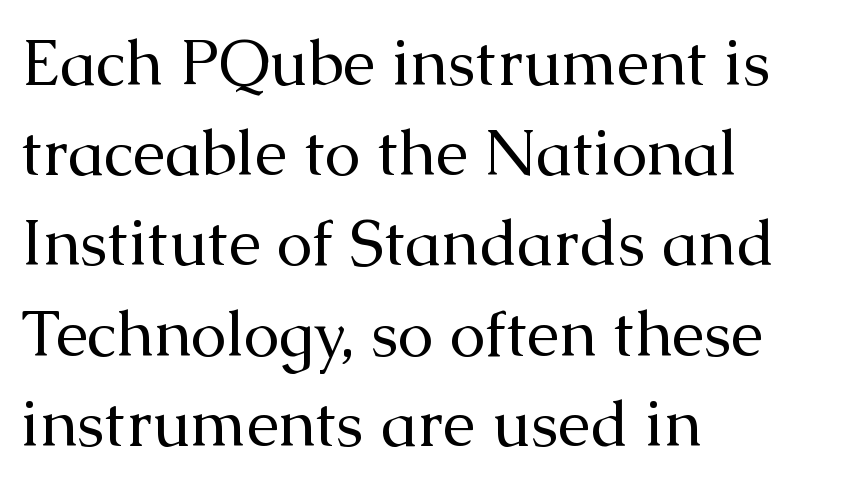
The image shows 64 px regular-weight serif type, upright; set left-aligned, normal line spacing (1.41x), normal letter spacing, not underlined; medium stroke contrast and a medium x-height.
